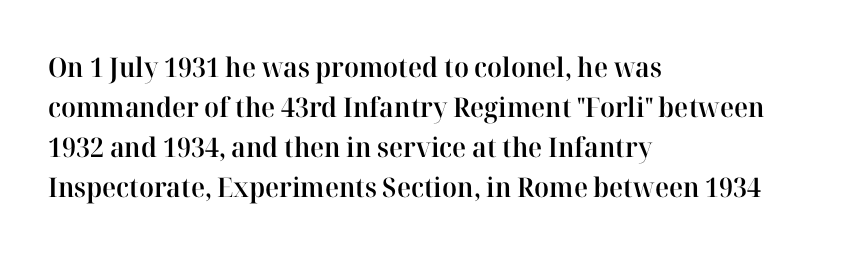
{"italic": "no", "bold": "semi", "underline": "no", "align": "left", "line_spacing": "normal", "line_spacing_ratio": 1.48, "letter_spacing": "normal", "letter_spacing_em": 0.0, "glyph_px": 27}
